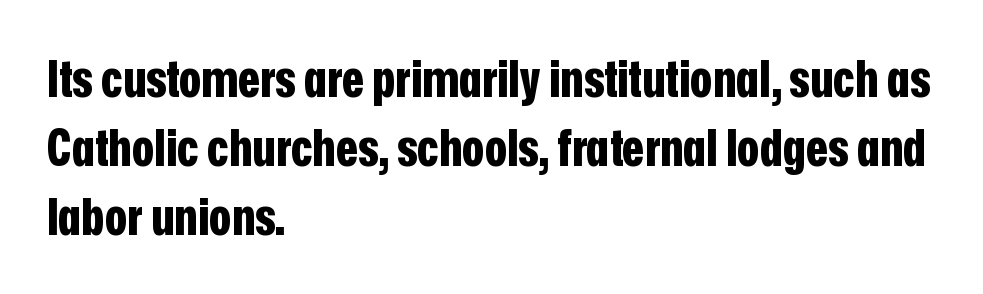
Underline: absent. What's the leading like? Ordinary, nothing unusual. Italic? Not at all — the glyphs are vertical. The face used here is a sans, in the tradition of grotesques and geometrics. The rendering anchors every line to the left-hand side. Observe the ordinary spacing: letters are neighbours, not strangers.
